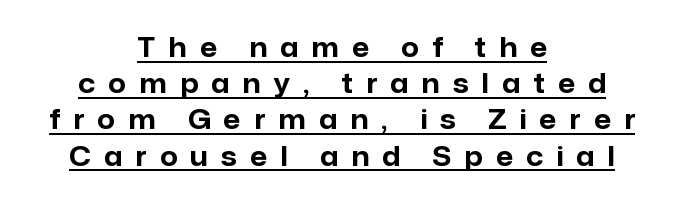
Q: Is the text bold? A: Yes.
Q: Is the text italic (slanted)? A: No, it is upright.
Q: Is the text underlined? A: Yes.
Q: How is the paragraph aligned? A: Centered.
Q: Is the spacing between letters normal or unusually wide? A: Unusually wide.
Q: Is the spacing between lines tight, normal or loose? A: Normal.
